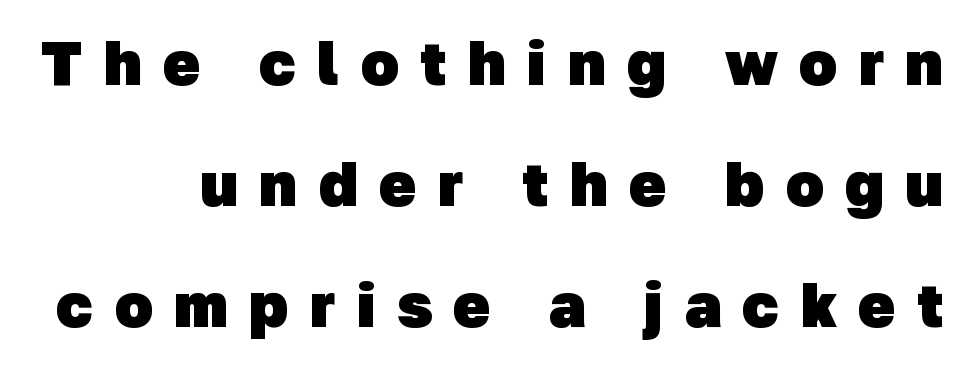
Tracking value appears strongly positive — letters spread wide. Note: no serifs on the glyphs. The face used here is proportionally spaced, like ordinary book or web type. Descender tails drop into unmarked territory. The glyphs have the mass of a bold cut. The designer dialed line spacing up above the default.
